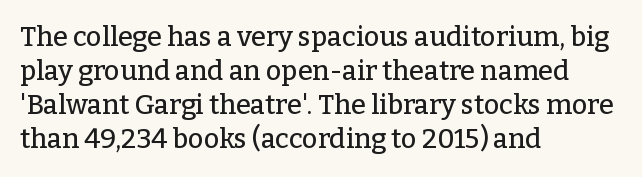
The image shows 27 px text type, upright; set left-aligned, normal line spacing (1.26x), normal letter spacing, not underlined.
